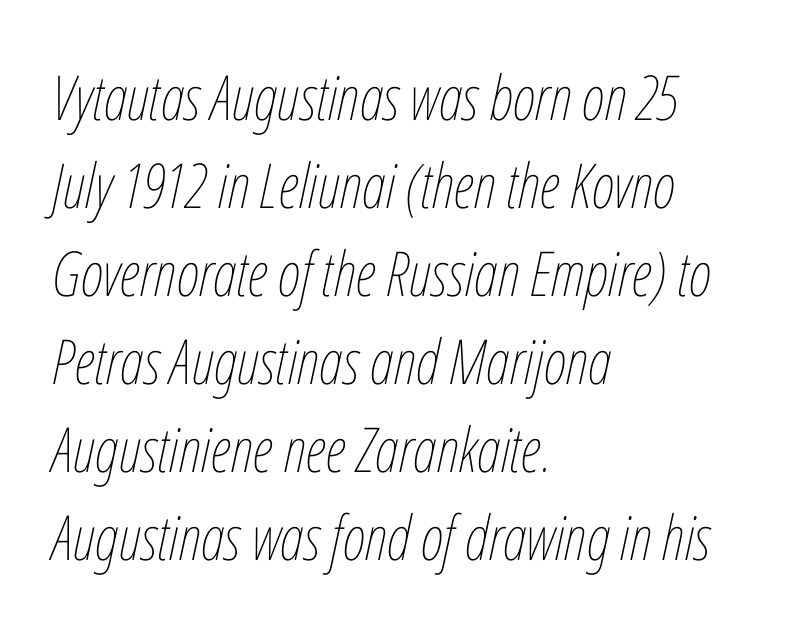
The image shows 62 px thin, condensed type, italic (leaning right); set left-aligned, normal line spacing (1.42x), normal letter spacing, not underlined; low stroke contrast and a medium x-height.
